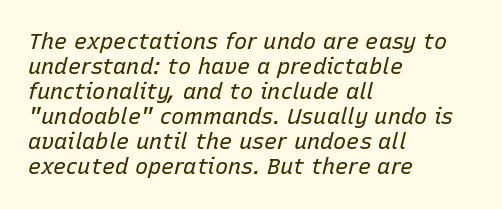
{"italic": "yes", "lean": "right", "slant_degrees": 15, "bold": "no", "underline": "no", "align": "left", "line_spacing": "tight", "line_spacing_ratio": 1.14, "letter_spacing": "normal", "letter_spacing_em": 0.0, "glyph_px": 22}
